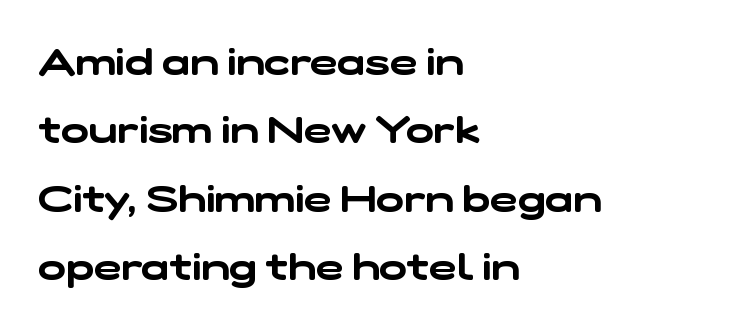
Q: Is the typeface a serif or a sans-serif typeface? A: Sans-serif.
Q: Is the text underlined? A: No.
Q: How is the paragraph aligned? A: Left-aligned.
Q: Is the spacing between letters normal or unusually wide? A: Normal.
Q: Width (condensed, normal, or wide)? A: Wide.
Q: Stroke contrast? A: Low.
Q: x-height? A: Medium.
Q: Monospaced? A: No.
